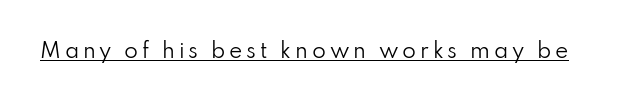
The image shows 20 px text type, upright; set underlined.
